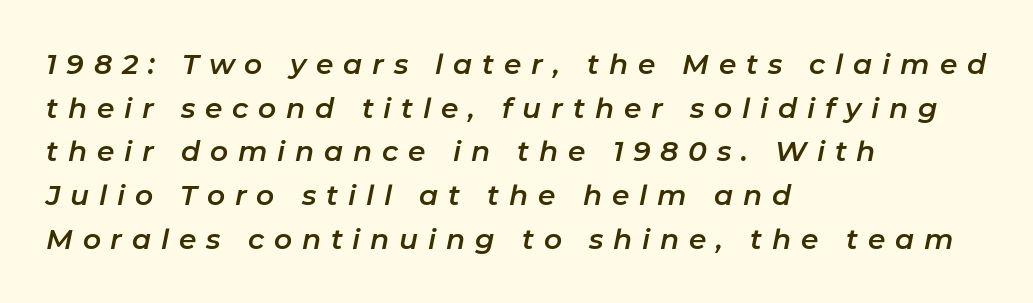
Q: Is the text italic (slanted)? A: Yes, it leans right by about 11 degrees.
Q: Is the text underlined? A: No.
Q: How is the paragraph aligned? A: Left-aligned.
Q: Is the spacing between letters normal or unusually wide? A: Unusually wide.
Q: Is the spacing between lines tight, normal or loose? A: Normal.
Q: Width (condensed, normal, or wide)? A: Normal.
Q: Stroke contrast? A: Low.
Q: x-height? A: Medium.
Q: Monospaced? A: No.
